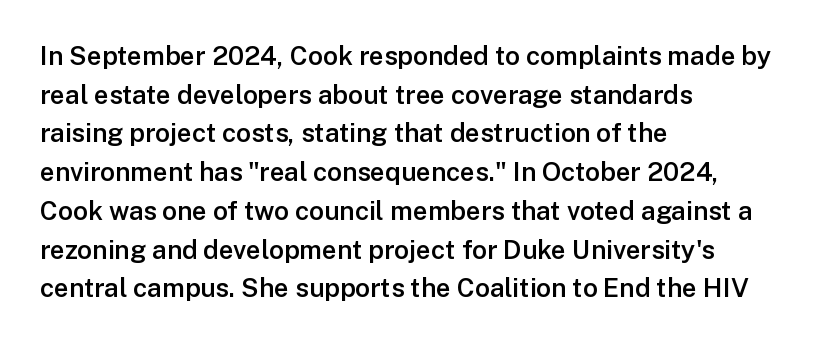
What stands out about the letter spacing? Nothing — it is the standard amount. Where is the straight margin? On the left. The glyphs are unaccompanied by any horizontal stroke below them. Is there any slant? The stems are plumb. The leading is moderate, giving the passage an even texture.
